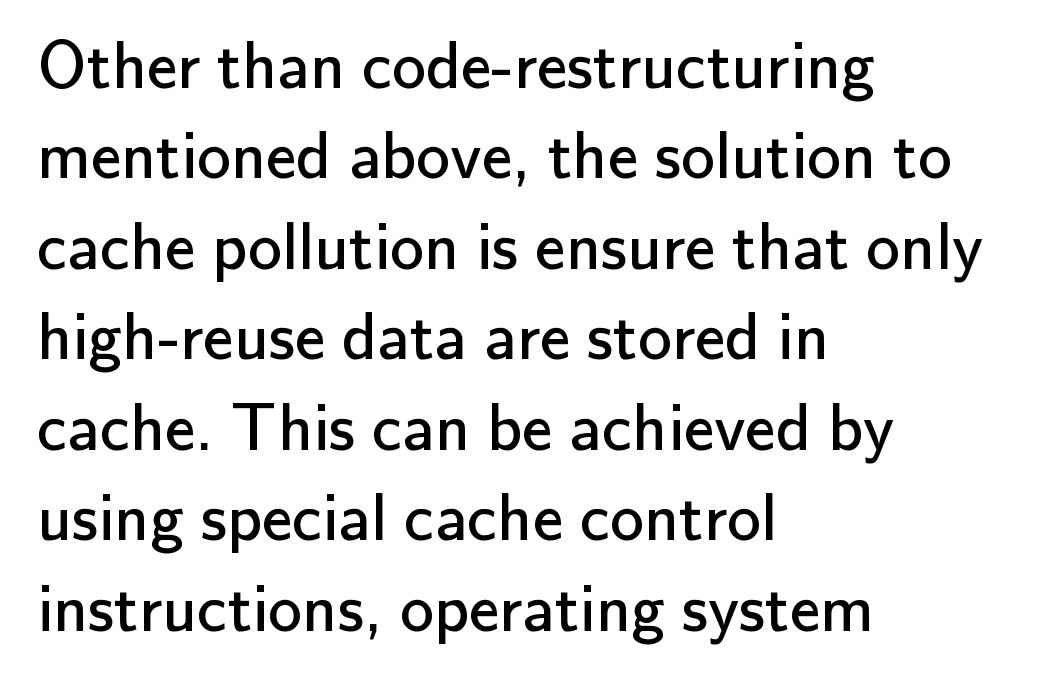
The image shows 68 px regular-weight sans-serif type, upright; set left-aligned, normal line spacing (1.33x), normal letter spacing, not underlined; low stroke contrast and a small x-height.
